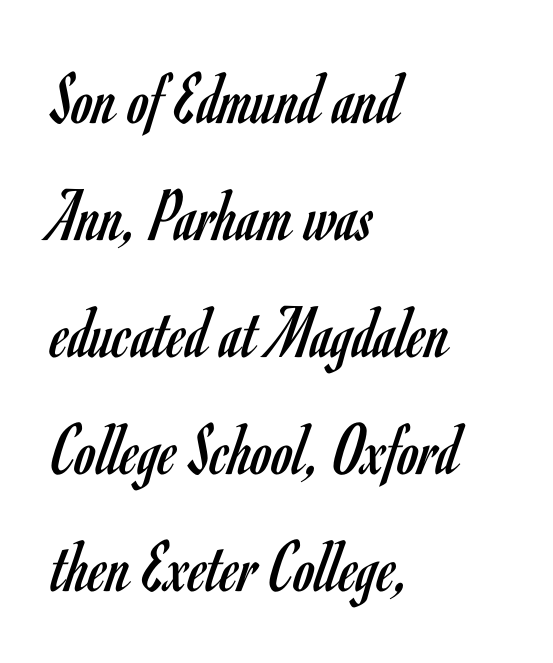
Q: Is the text bold? A: No.
Q: Is the text italic (slanted)? A: Yes.
Q: Is the typeface a serif or a sans-serif typeface? A: Sans-serif.
Q: Is the text underlined? A: No.
Q: How is the paragraph aligned? A: Left-aligned.
Q: Is the spacing between letters normal or unusually wide? A: Normal.
Q: Is the spacing between lines tight, normal or loose? A: Normal.
Q: Width (condensed, normal, or wide)? A: Condensed.
Q: Stroke contrast? A: Low.
Q: x-height? A: Small.
Q: Monospaced? A: No.
